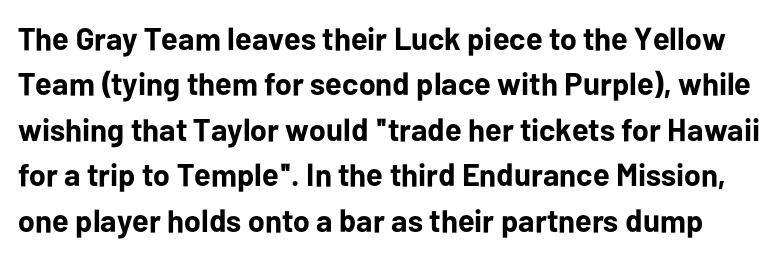
Q: Is the text bold? A: Yes.
Q: Is the text italic (slanted)? A: No, it is upright.
Q: Is the typeface a serif or a sans-serif typeface? A: Sans-serif.
Q: Is the text underlined? A: No.
Q: Is the spacing between letters normal or unusually wide? A: Normal.
Q: Is the spacing between lines tight, normal or loose? A: Normal.
Q: Width (condensed, normal, or wide)? A: Normal.
Q: Stroke contrast? A: Low.
Q: x-height? A: Medium.
Q: Monospaced? A: No.
